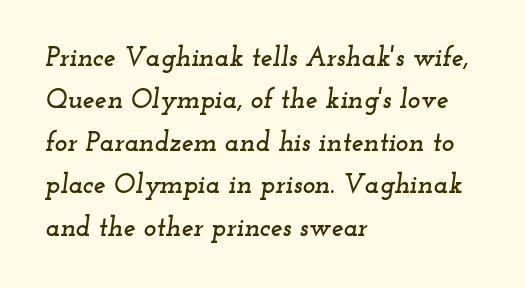
Q: Is the text italic (slanted)? A: Yes, it leans right by about 12 degrees.
Q: Is the text underlined? A: No.
Q: How is the paragraph aligned? A: Left-aligned.
Q: Is the spacing between letters normal or unusually wide? A: Normal.
Q: Is the spacing between lines tight, normal or loose? A: Normal.
